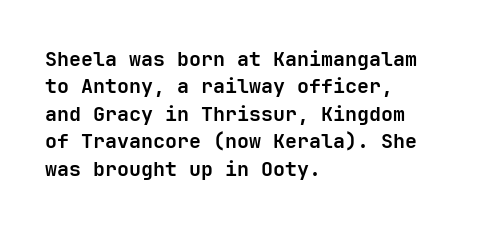
Q: Is the text bold? A: Yes.
Q: Is the text italic (slanted)? A: No, it is upright.
Q: Is the text underlined? A: No.
Q: How is the paragraph aligned? A: Left-aligned.
Q: Is the spacing between letters normal or unusually wide? A: Normal.
Q: Is the spacing between lines tight, normal or loose? A: Normal.
